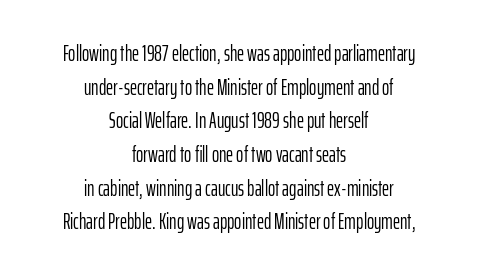
The image shows 22 px text type, upright; set centered, normal line spacing (1.53x), normal letter spacing, not underlined.
